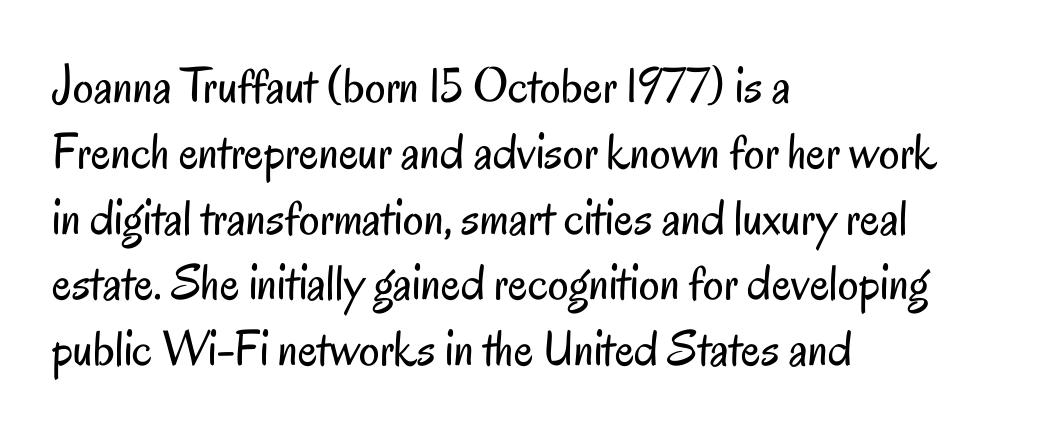
The image shows 51 px regular-weight, condensed sans-serif type, upright; set left-aligned, normal line spacing (1.29x), normal letter spacing, not underlined; low stroke contrast and a small x-height.
